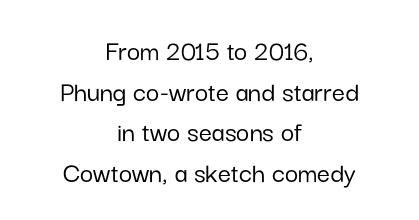
Q: Is the text italic (slanted)? A: No, it is upright.
Q: Is the typeface a serif or a sans-serif typeface? A: Sans-serif.
Q: Is the text underlined? A: No.
Q: How is the paragraph aligned? A: Centered.
Q: Is the spacing between letters normal or unusually wide? A: Normal.
Q: Is the spacing between lines tight, normal or loose? A: Normal.
Q: Width (condensed, normal, or wide)? A: Normal.
Q: Stroke contrast? A: Low.
Q: x-height? A: Medium.
Q: Monospaced? A: No.
